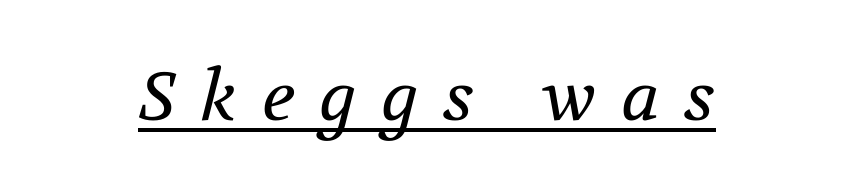
The image shows 68 px regular-weight serif type, italic (leaning right); set unusually wide letter spacing (+0.37 em), underlined; medium stroke contrast and a medium x-height.
